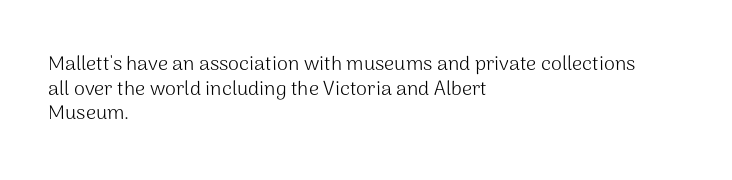
{"italic": "no", "bold": "no", "underline": "no", "align": "left", "line_spacing_ratio": 1.23, "letter_spacing": "normal", "letter_spacing_em": 0.0, "glyph_px": 20}
